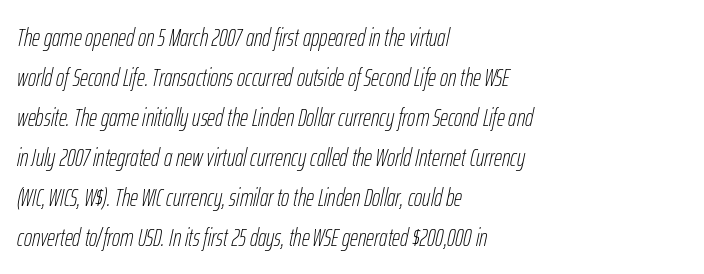
The image shows 25 px text type, italic (leaning right); set left-aligned, normal line spacing (1.6x), normal letter spacing, not underlined.
